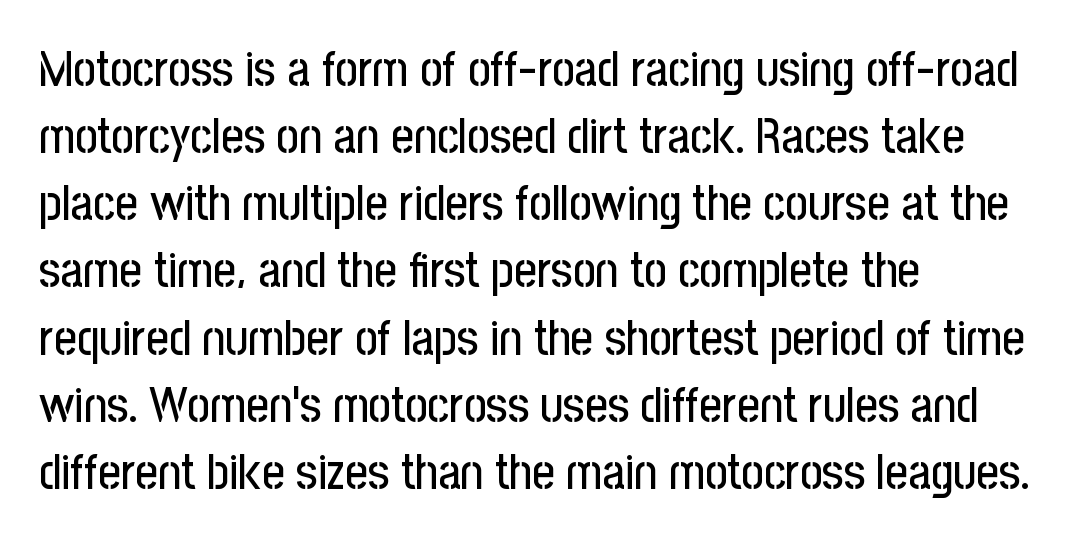
Q: Is the text italic (slanted)? A: No, it is upright.
Q: Is the typeface a serif or a sans-serif typeface? A: Sans-serif.
Q: Is the text underlined? A: No.
Q: How is the paragraph aligned? A: Left-aligned.
Q: Is the spacing between letters normal or unusually wide? A: Normal.
Q: Is the spacing between lines tight, normal or loose? A: Normal.
Q: Width (condensed, normal, or wide)? A: Condensed.
Q: Stroke contrast? A: Low.
Q: x-height? A: Medium.
Q: Monospaced? A: No.
